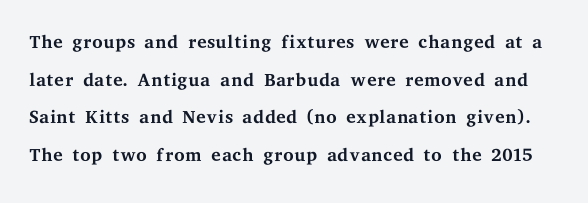
The font's upright variant was chosen for this text. Anything drawn beneath the words? Only blank space. The space between consecutive lines is moderate. Nothing heavy about these letters — not bold at all.
